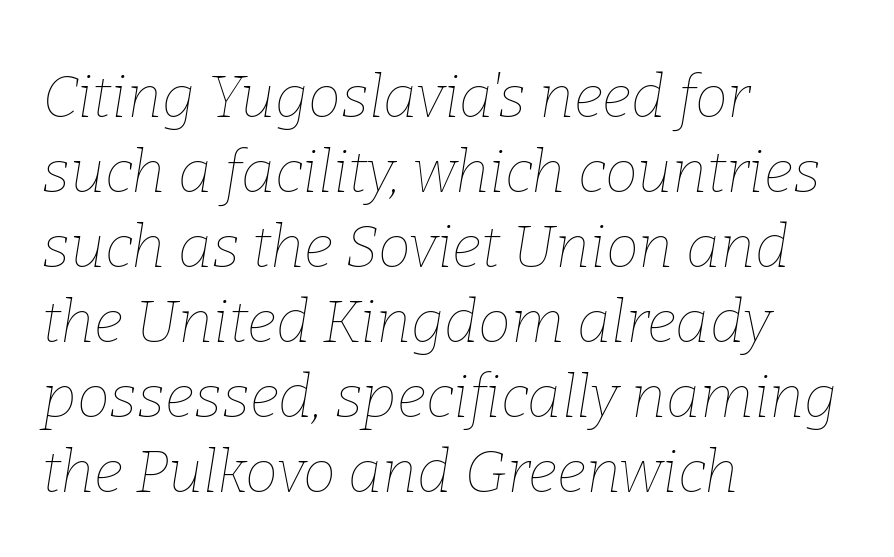
Q: Is the text bold? A: No.
Q: Is the text italic (slanted)? A: Yes, it leans right by about 9 degrees.
Q: Is the text underlined? A: No.
Q: How is the paragraph aligned? A: Left-aligned.
Q: Is the spacing between letters normal or unusually wide? A: Normal.
Q: Is the spacing between lines tight, normal or loose? A: Normal.
Q: Width (condensed, normal, or wide)? A: Normal.
Q: Stroke contrast? A: Low.
Q: x-height? A: Medium.
Q: Monospaced? A: No.
